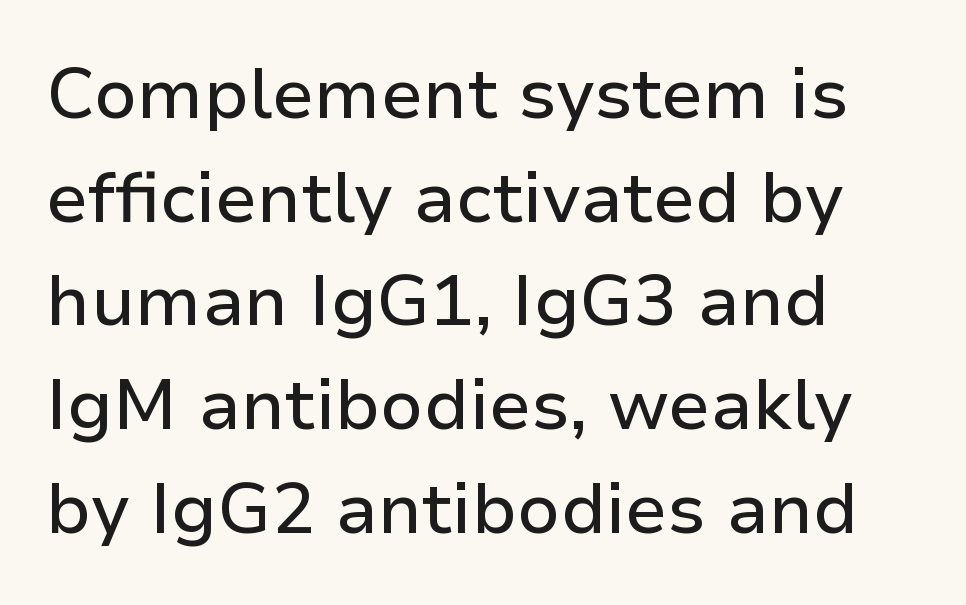
{"serif": "no", "italic": "no", "width": "normal", "stroke_contrast": "low", "x_height": "medium", "monospaced": "no", "underline": "no", "align": "left", "line_spacing": "normal", "line_spacing_ratio": 1.46, "letter_spacing": "normal", "letter_spacing_em": 0.0, "glyph_px": 71}
